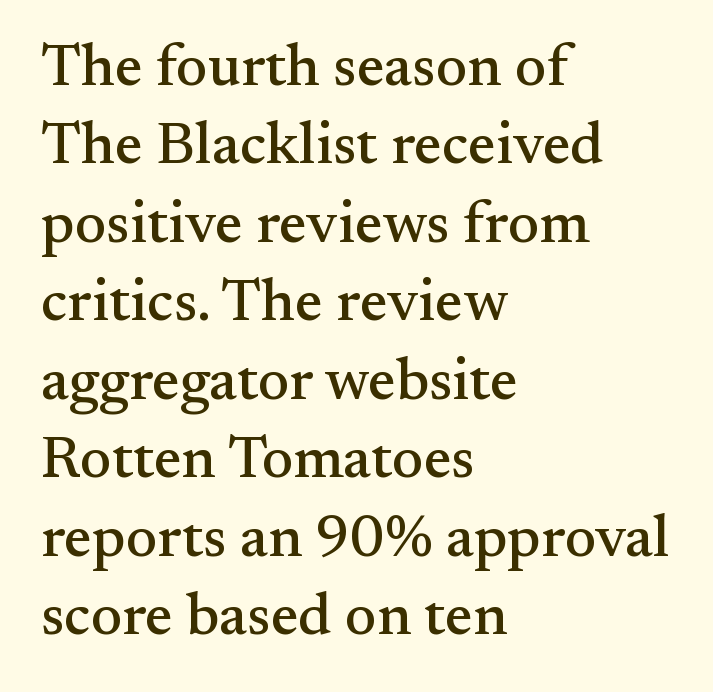
The image shows 59 px serif type, upright; set left-aligned, normal line spacing (1.33x), normal letter spacing, not underlined; medium stroke contrast and a small x-height.
